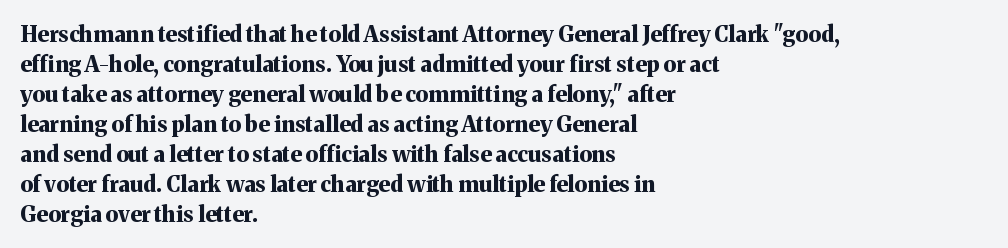
Italic: no, the glyphs are upright roman. Standard letterfit; no display-style spreading of the glyphs. Glance below the letters and you will spot only blank space. Its strokes are broad and dark, the hallmark of bold type.
